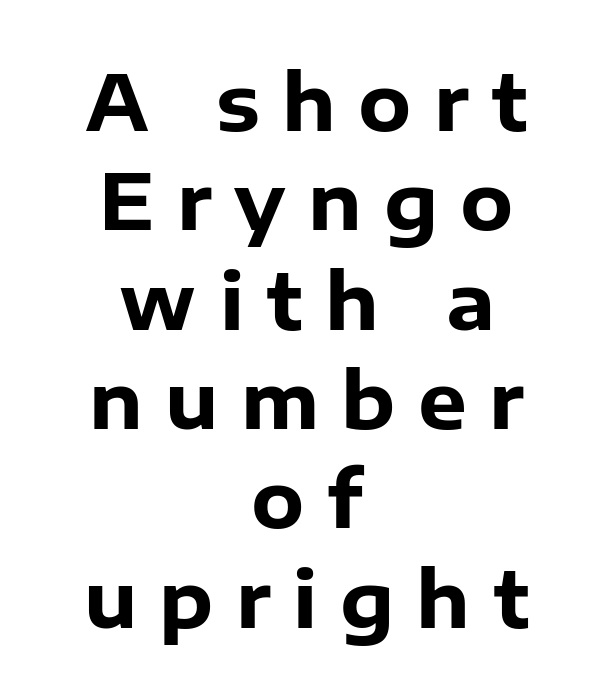
Underlining? Definitely not there. The face used here is proportionally spaced, like ordinary book or web type. I'd call this a sans setting — the letters go barefoot. The text block is weighted toward neither margin, spreading evenly from the middle. Letter spacing: wide.
